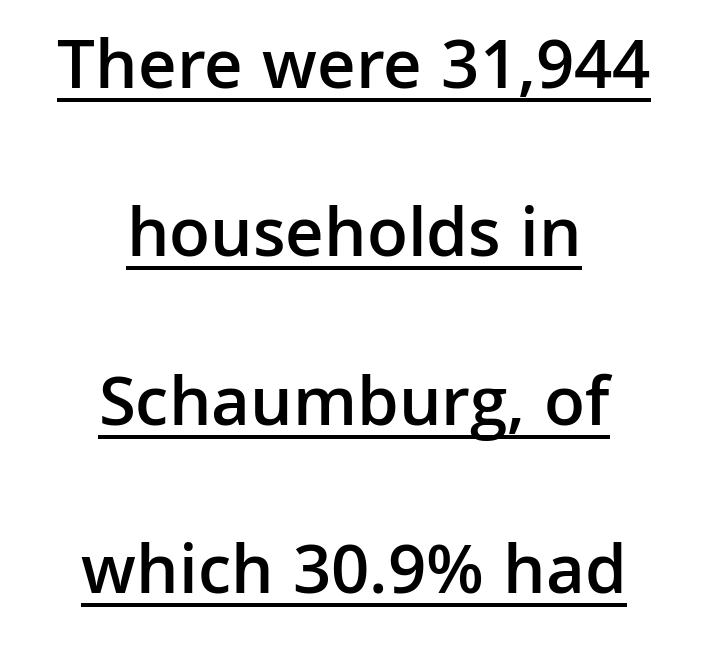
Inter-character spacing is left at the font's built-in metrics. Each line of the rendering has a horizontal stroke beneath the glyphs. Proportional: the letters do not fall into vertical columns. The lettering stays uniformly vertical, giving the passage a roman look.
